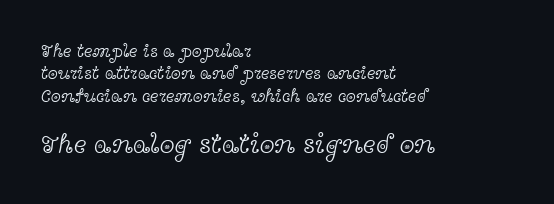
The image shows 27 px text type; set left-aligned, normal line spacing (1.25x), normal letter spacing, not underlined; the second (bottom) block is 1.5x larger.
